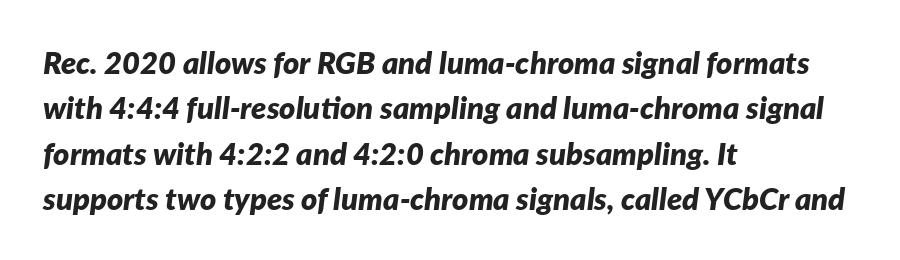
Q: Is the text bold? A: Yes.
Q: Is the text italic (slanted)? A: Yes, it leans right by about 7 degrees.
Q: Is the text underlined? A: No.
Q: How is the paragraph aligned? A: Left-aligned.
Q: Is the spacing between letters normal or unusually wide? A: Normal.
Q: Is the spacing between lines tight, normal or loose? A: Normal.
Q: Width (condensed, normal, or wide)? A: Normal.
Q: Stroke contrast? A: Low.
Q: x-height? A: Medium.
Q: Monospaced? A: No.
